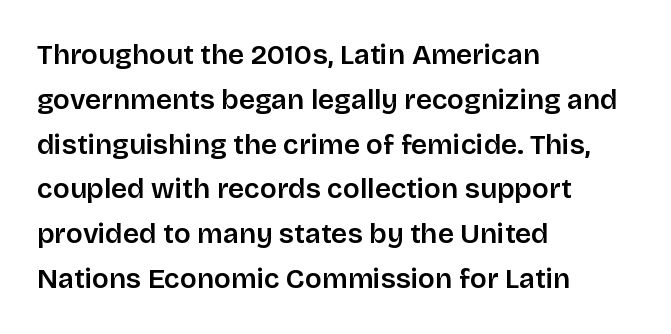
Q: Is the text italic (slanted)? A: No, it is upright.
Q: Is the typeface a serif or a sans-serif typeface? A: Sans-serif.
Q: Is the text underlined? A: No.
Q: How is the paragraph aligned? A: Left-aligned.
Q: Is the spacing between letters normal or unusually wide? A: Normal.
Q: Is the spacing between lines tight, normal or loose? A: Normal.
Q: Width (condensed, normal, or wide)? A: Normal.
Q: Stroke contrast? A: Low.
Q: x-height? A: Large.
Q: Monospaced? A: No.
